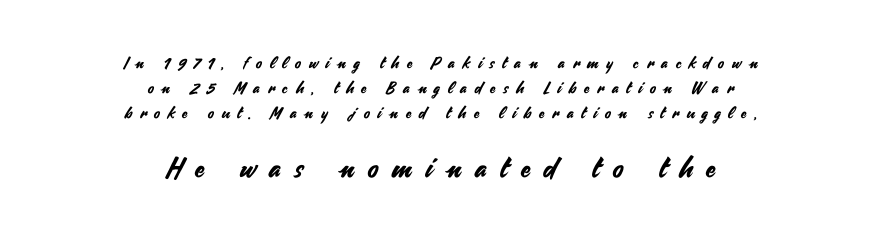
The words here are not underlined. Character widths vary here, with narrow letters taking less room than wide ones. Of the two passages, the one underneath uses the larger point size. Whoever set this chose a conventional vertical rhythm.
